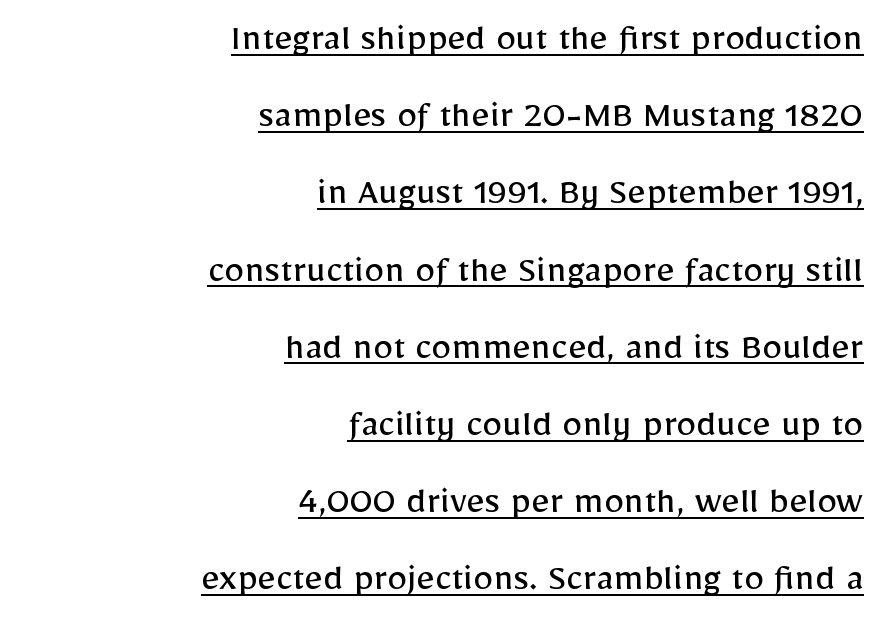
The image shows 40 px regular-weight sans-serif type, upright; set right-aligned, loose line spacing (1.93x), normal letter spacing, underlined; low stroke contrast and a medium x-height.
